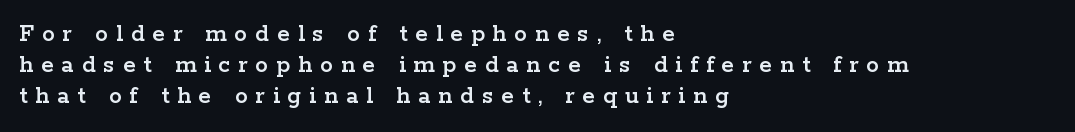
Each line starts at the same left margin while the right side varies. Vertical strokes here are truly vertical. Words float on clear page, feet unadorned. Inter-character spacing is expanded well beyond the font's built-in metrics.
